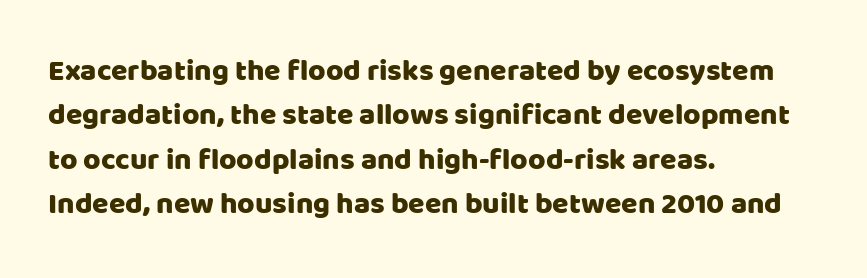
{"serif": "no", "italic": "no", "width": "normal", "stroke_contrast": "low", "x_height": "large", "monospaced": "no", "underline": "no", "align": "left", "line_spacing": "normal", "line_spacing_ratio": 1.48, "letter_spacing": "normal", "letter_spacing_em": 0.0, "glyph_px": 30}
